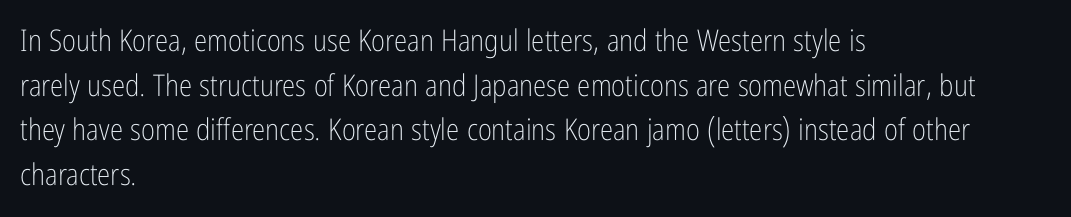
{"serif": "no", "italic": "no", "bold": "no", "weight": "light", "width": "condensed", "stroke_contrast": "low", "x_height": "medium", "monospaced": "no", "underline": "no", "align": "left", "line_spacing": "normal", "line_spacing_ratio": 1.49, "letter_spacing": "normal", "letter_spacing_em": 0.0, "glyph_px": 30}
